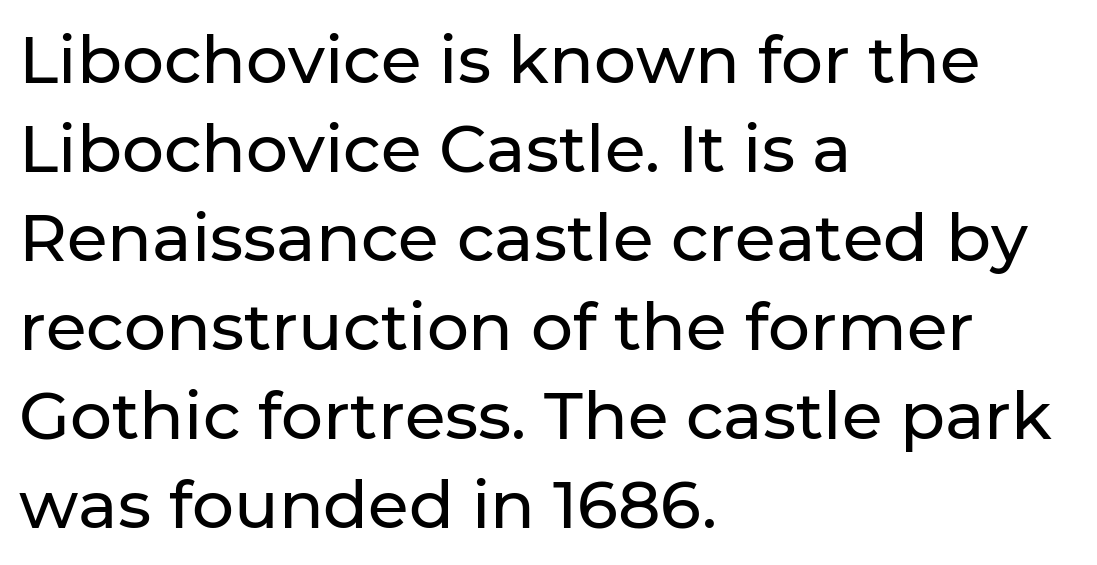
{"serif": "no", "italic": "no", "width": "normal", "stroke_contrast": "low", "x_height": "medium", "monospaced": "no", "underline": "no", "align": "left", "line_spacing": "normal", "line_spacing_ratio": 1.35, "letter_spacing": "normal", "letter_spacing_em": 0.0, "glyph_px": 66}
